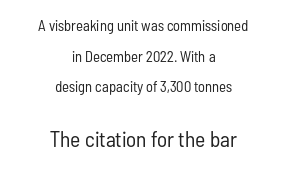
Top chunk: small. Bottom chunk: large. Unmarked baselines from the first word to the last. Spacing between characters is what you'd get straight out of the box. The font sits on the lighter half of the weight spectrum, regular included. These lines are centered, leaving both edges ragged.
